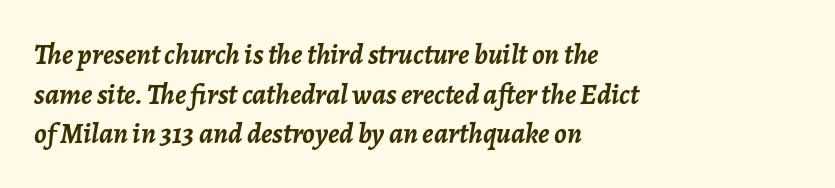
{"italic": "yes", "lean": "right", "slant_degrees": 7, "bold": "yes", "weight": "semibold", "width": "normal", "stroke_contrast": "low", "x_height": "medium", "monospaced": "no", "underline": "no", "align": "left", "line_spacing": "normal", "line_spacing_ratio": 1.37, "letter_spacing": "normal", "letter_spacing_em": 0.0, "glyph_px": 29}
